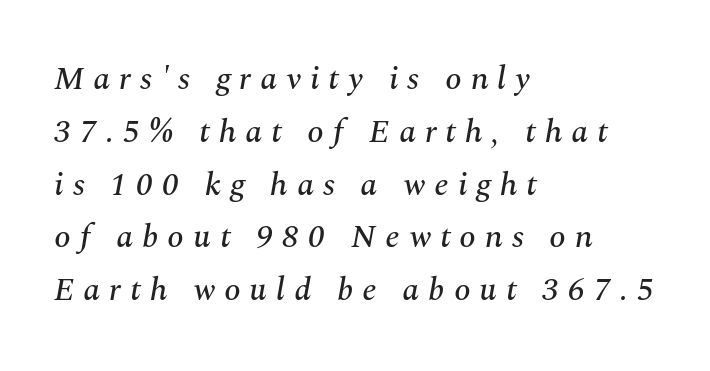
{"serif": "yes", "italic": "yes", "lean": "right", "slant_degrees": 10, "width": "normal", "stroke_contrast": "medium", "x_height": "medium", "monospaced": "no", "underline": "no", "align": "left", "line_spacing": "normal", "line_spacing_ratio": 1.6, "letter_spacing": "wide", "letter_spacing_em": 0.27, "glyph_px": 33}
